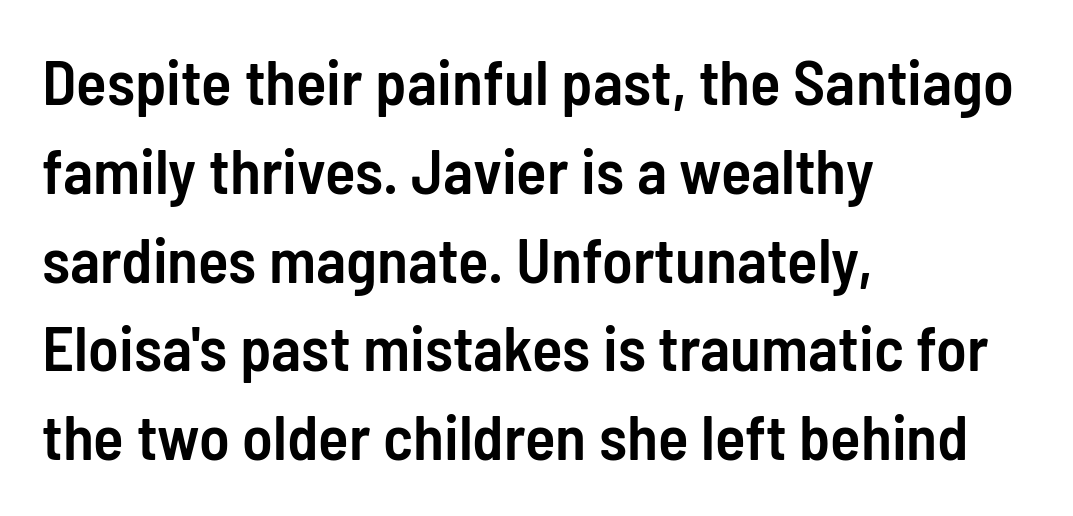
Q: Is the text bold? A: Semi-bold.
Q: Is the text italic (slanted)? A: No, it is upright.
Q: Is the typeface a serif or a sans-serif typeface? A: Sans-serif.
Q: Is the text underlined? A: No.
Q: How is the paragraph aligned? A: Left-aligned.
Q: Is the spacing between letters normal or unusually wide? A: Normal.
Q: Is the spacing between lines tight, normal or loose? A: Normal.
Q: Width (condensed, normal, or wide)? A: Condensed.
Q: Stroke contrast? A: Low.
Q: x-height? A: Medium.
Q: Monospaced? A: No.
